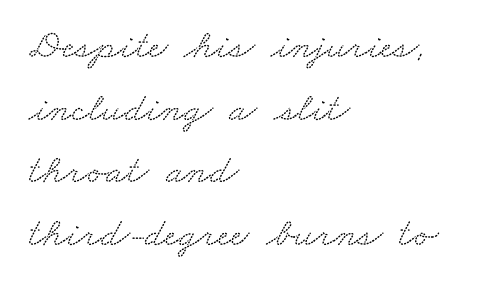
{"serif": "yes", "width": "wide", "stroke_contrast": "low", "x_height": "small", "monospaced": "no", "underline": "no", "align": "left", "line_spacing": "normal", "line_spacing_ratio": 1.53, "letter_spacing": "normal", "letter_spacing_em": 0.0, "glyph_px": 41}
